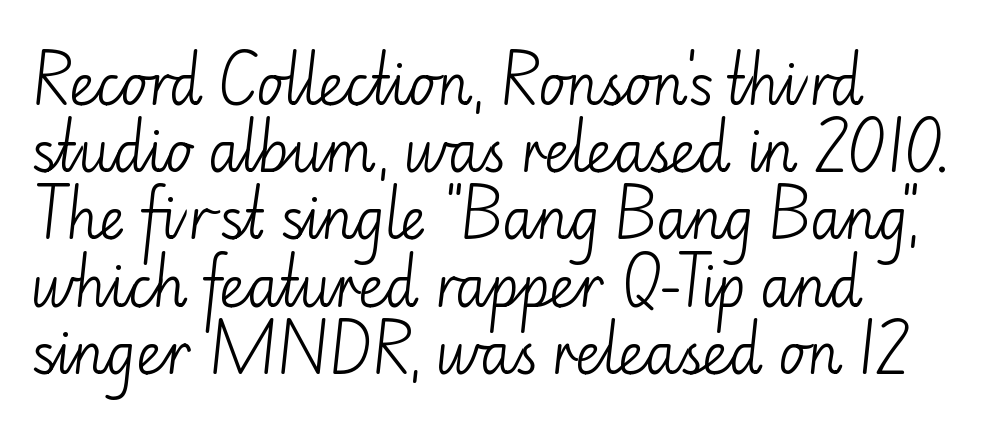
The image shows 56 px light sans-serif type; set line spacing 1.2x, normal letter spacing, not underlined; low stroke contrast and a small x-height.
